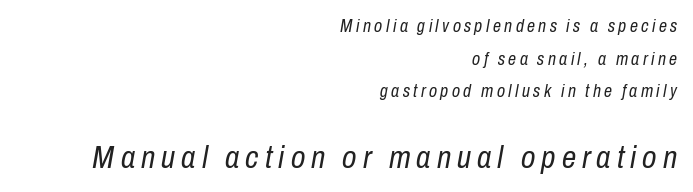
The image shows 32 px regular-weight, condensed type, italic (leaning right); set right-aligned, line spacing 1.81x, not underlined; the second (bottom) block is 1.78x larger; low stroke contrast and a medium x-height.
